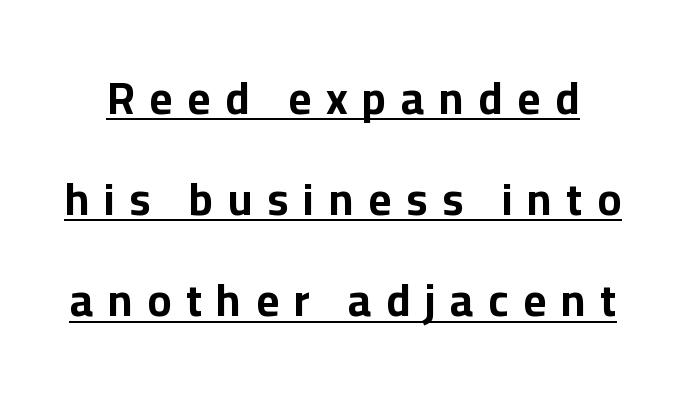
{"serif": "no", "italic": "no", "bold": "yes", "weight": "bold", "width": "normal", "stroke_contrast": "low", "x_height": "medium", "monospaced": "no", "underline": "yes", "line_spacing": "loose", "line_spacing_ratio": 2.25, "letter_spacing": "wide", "letter_spacing_em": 0.32, "glyph_px": 45}
